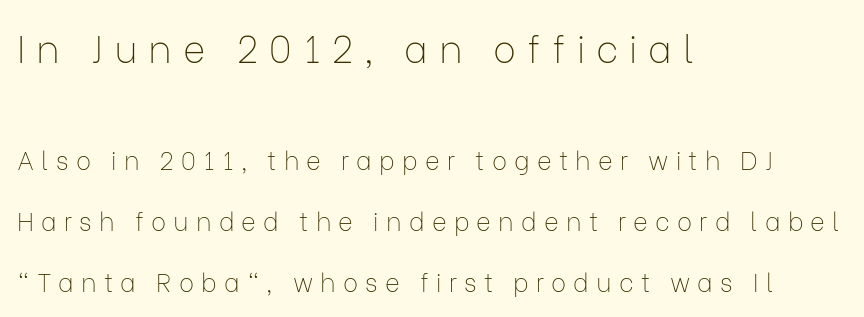
The tracking jumps out immediately: characters are airy and widely separated. Does the copy run flush right? No — it runs flush left. Quick note: underline off. Weight: not bold — regular or lighter. Varying glyph widths throughout — classic text-font behaviour.
